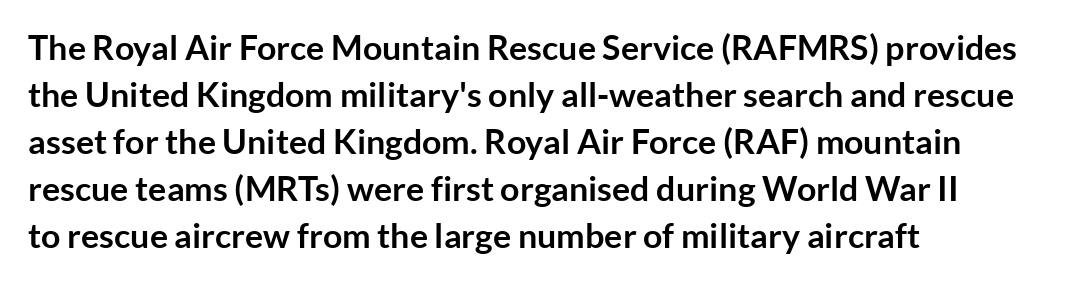
Here the designer chose a conventional face with non-uniform glyph widths. The space beneath each line is pristine and unruled. No italicization has been applied; the sample stays upright. What weight is shown? A full bold with thick strokes.
